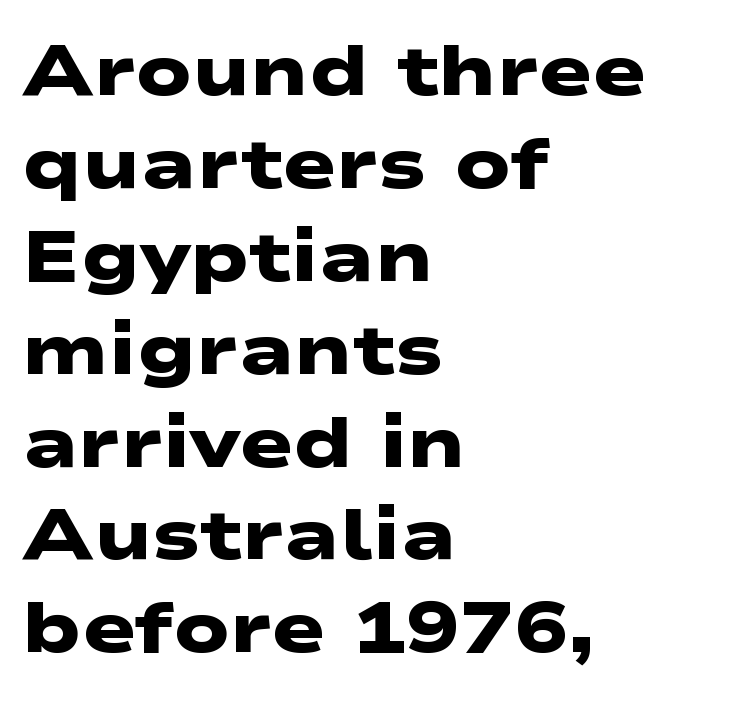
The image shows 72 px heavy, wide sans-serif type; set left-aligned, normal line spacing (1.29x), normal letter spacing, not underlined; low stroke contrast and a medium x-height.
